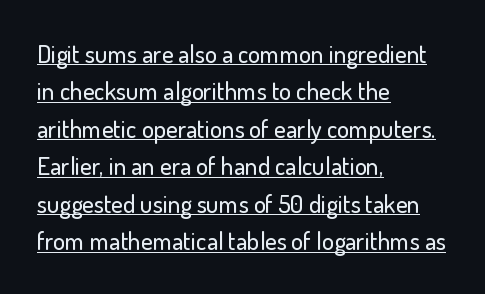
{"italic": "no", "underline": "yes", "align": "left", "line_spacing": "normal", "line_spacing_ratio": 1.5, "letter_spacing": "normal", "letter_spacing_em": 0.0, "glyph_px": 25}
